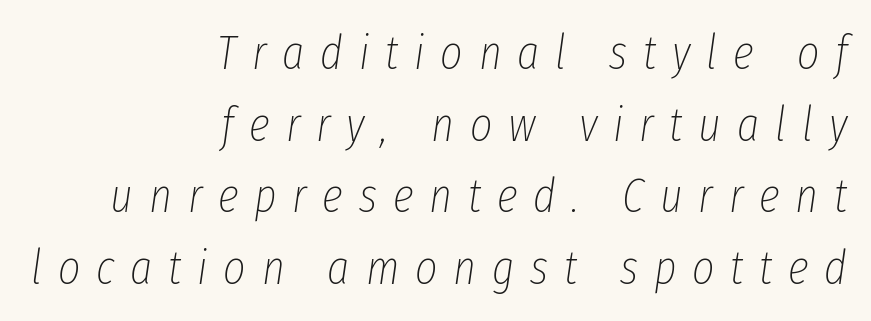
Q: Is the text bold? A: No.
Q: Is the text italic (slanted)? A: Yes, it leans right by about 8 degrees.
Q: Is the text underlined? A: No.
Q: How is the paragraph aligned? A: Right-aligned.
Q: Is the spacing between letters normal or unusually wide? A: Unusually wide.
Q: Is the spacing between lines tight, normal or loose? A: Normal.
Q: Width (condensed, normal, or wide)? A: Condensed.
Q: Stroke contrast? A: Low.
Q: x-height? A: Medium.
Q: Monospaced? A: No.
